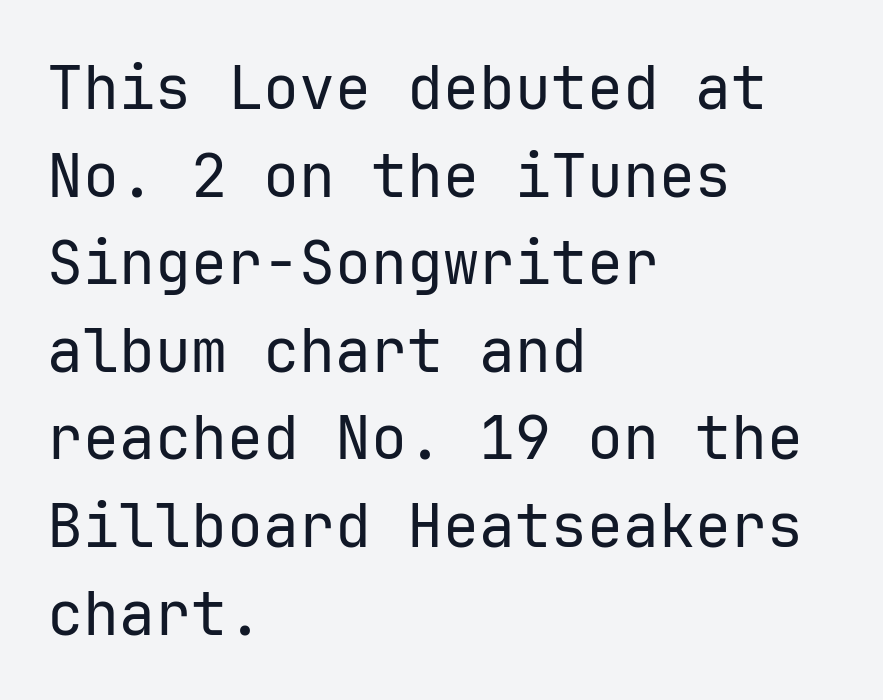
{"serif": "no", "italic": "no", "bold": "no", "weight": "regular", "width": "normal", "stroke_contrast": "low", "x_height": "medium", "underline": "no", "align": "left", "line_spacing": "normal", "line_spacing_ratio": 1.46, "letter_spacing": "normal", "letter_spacing_em": 0.0, "glyph_px": 60}
